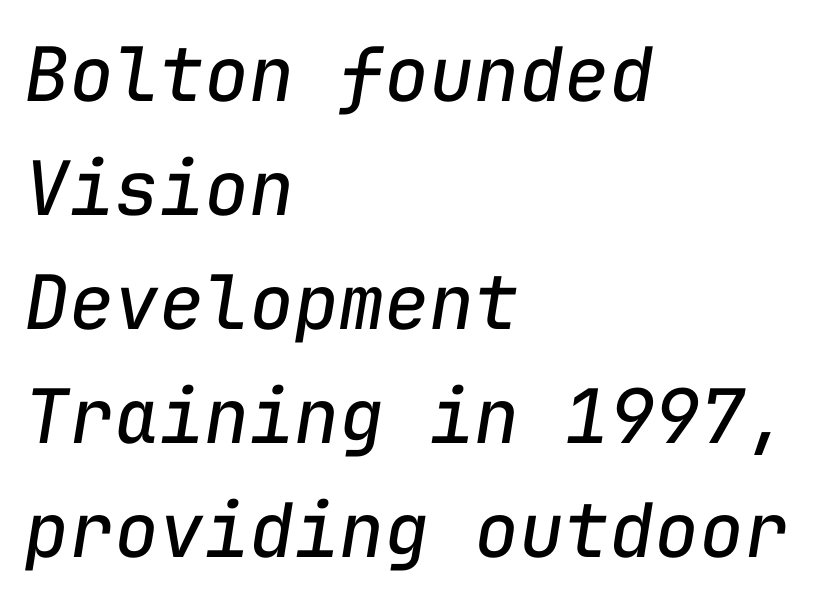
Compared with a centered layout, this one pins lines to the left instead. The characters are drawn with everyday or finer stroke widths. A typesetter would call this zero additional tracking. Emphasis-style slanted type is in use.
